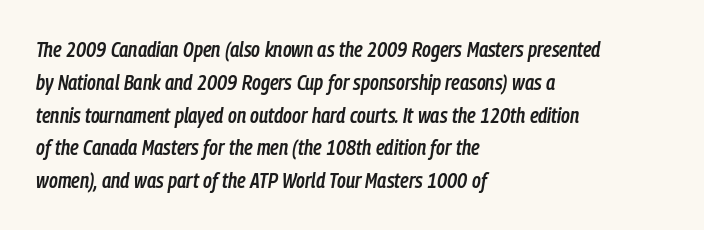
Q: Is the text bold? A: Semi-bold.
Q: Is the text italic (slanted)? A: Yes, it leans right by about 9 degrees.
Q: Is the text underlined? A: No.
Q: How is the paragraph aligned? A: Left-aligned.
Q: Is the spacing between letters normal or unusually wide? A: Normal.
Q: Is the spacing between lines tight, normal or loose? A: Normal.
